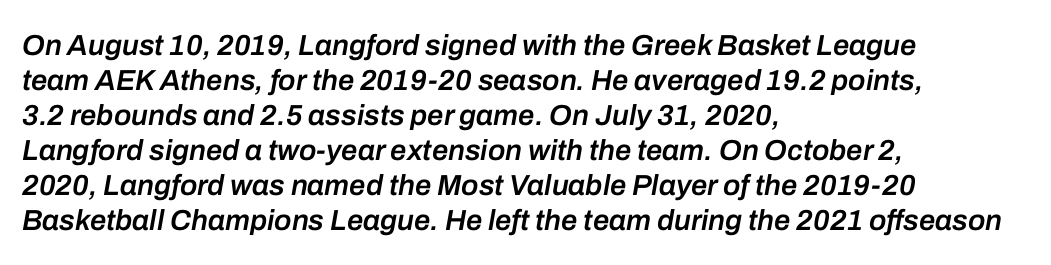
{"italic": "yes", "lean": "right", "slant_degrees": 10, "bold": "semi", "weight": "semibold", "width": "normal", "stroke_contrast": "low", "x_height": "medium", "monospaced": "no", "underline": "no", "align": "left", "line_spacing_ratio": 1.21, "letter_spacing": "normal", "letter_spacing_em": 0.0, "glyph_px": 29}
